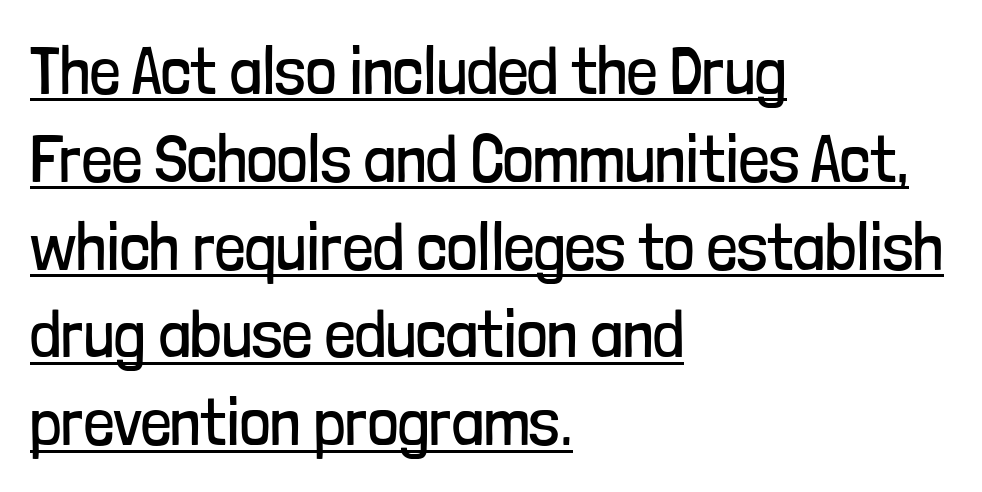
The passage shown is not bold in any degree. A classic flush-left, rag-right setting is used for this passage. There is no visible air inserted between adjacent glyphs. A rule runs beneath these lines of type. Line spacing here is normal. When letters stand straight like this, we call the style roman or upright.
